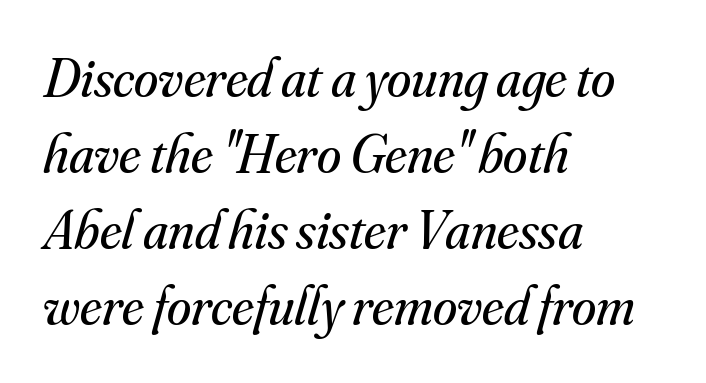
The image shows 55 px regular-weight serif type, italic (leaning right); set left-aligned, normal line spacing (1.38x), normal letter spacing, not underlined; medium stroke contrast and a small x-height.
